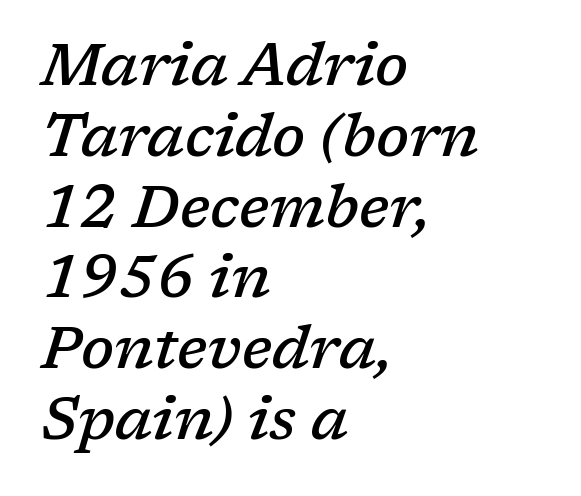
Proportional: the letters do not fall into vertical columns. The specimen omits any rule beneath the text block's lines. Nothing unusual about the tracking: characters are spaced as the font intends. Is the block centered? No — it sits flush against the left margin.
